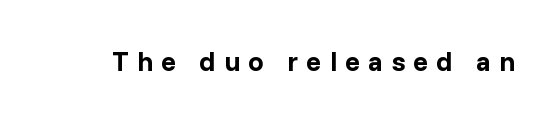
Q: Is the text bold? A: Yes.
Q: Is the text italic (slanted)? A: No, it is upright.
Q: Is the typeface a serif or a sans-serif typeface? A: Sans-serif.
Q: Is the text underlined? A: No.
Q: Is the spacing between letters normal or unusually wide? A: Unusually wide.
Q: Width (condensed, normal, or wide)? A: Normal.
Q: Stroke contrast? A: Low.
Q: x-height? A: Medium.
Q: Monospaced? A: No.
